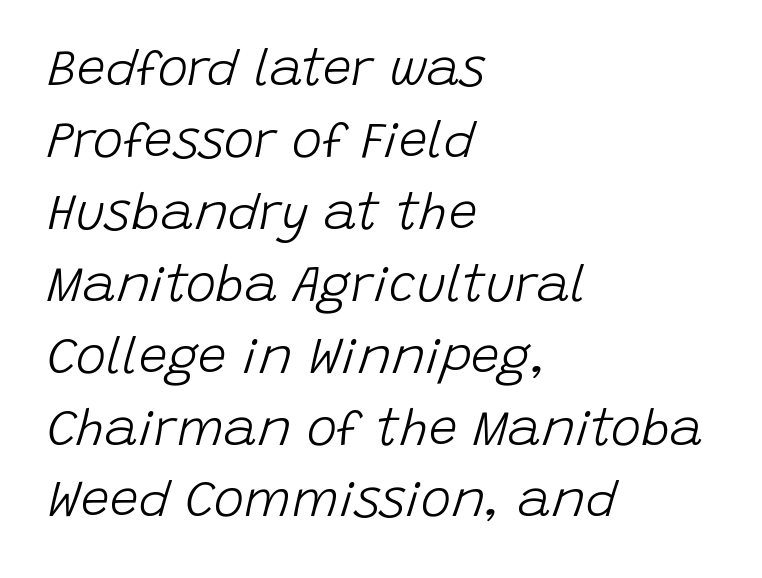
The image shows 51 px light type, italic (leaning right); set left-aligned, normal line spacing (1.41x), normal letter spacing, not underlined; low stroke contrast and a large x-height.
